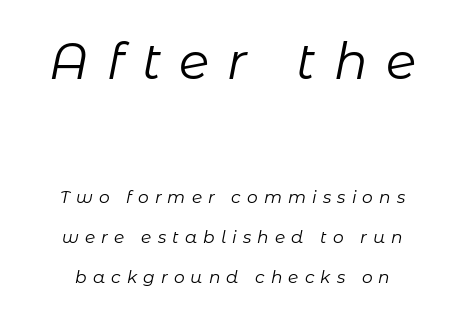
Look at the glyph heights: the upper group is clearly the bigger setting. Would a proofreader flag this as italicized? Yes. Weight: regular or lighter. The space between consecutive lines is lavish.
